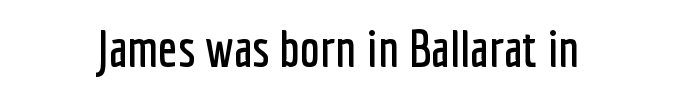
Q: Is the text italic (slanted)? A: No, it is upright.
Q: Is the typeface a serif or a sans-serif typeface? A: Sans-serif.
Q: Is the text underlined? A: No.
Q: Is the spacing between letters normal or unusually wide? A: Normal.
Q: Width (condensed, normal, or wide)? A: Condensed.
Q: Stroke contrast? A: Low.
Q: x-height? A: Medium.
Q: Monospaced? A: No.
